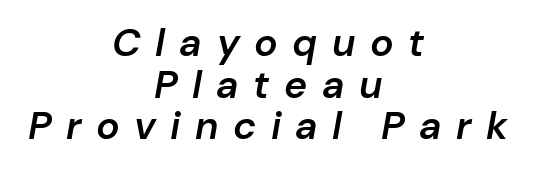
Q: Is the text bold? A: Semi-bold.
Q: Is the text italic (slanted)? A: Yes, it leans right by about 10 degrees.
Q: Is the text underlined? A: No.
Q: How is the paragraph aligned? A: Centered.
Q: Is the spacing between letters normal or unusually wide? A: Unusually wide.
Q: Is the spacing between lines tight, normal or loose? A: Tight.
Q: Width (condensed, normal, or wide)? A: Normal.
Q: Stroke contrast? A: Low.
Q: x-height? A: Medium.
Q: Monospaced? A: No.
